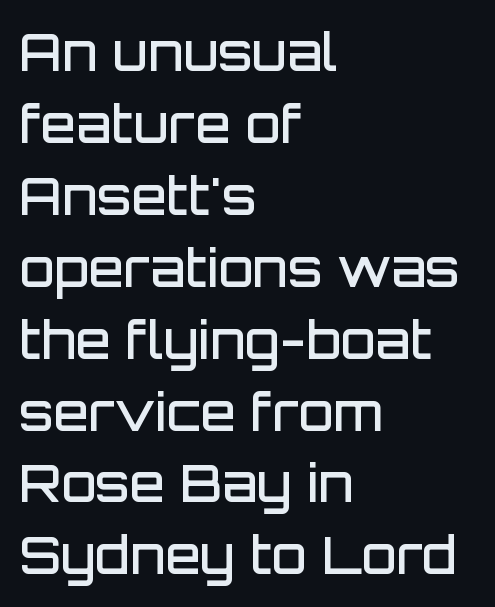
{"serif": "no", "italic": "no", "bold": "semi", "weight": "semibold", "width": "normal", "stroke_contrast": "low", "x_height": "large", "monospaced": "no", "underline": "no", "align": "left", "line_spacing": "normal", "line_spacing_ratio": 1.41, "letter_spacing": "normal", "letter_spacing_em": 0.0, "glyph_px": 51}
